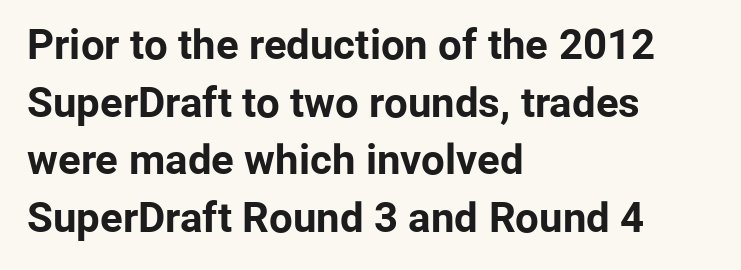
{"serif": "no", "italic": "no", "bold": "yes", "weight": "bold", "width": "normal", "stroke_contrast": "low", "x_height": "medium", "monospaced": "no", "underline": "no", "align": "left", "line_spacing": "normal", "line_spacing_ratio": 1.37, "letter_spacing": "normal", "letter_spacing_em": 0.0, "glyph_px": 42}
